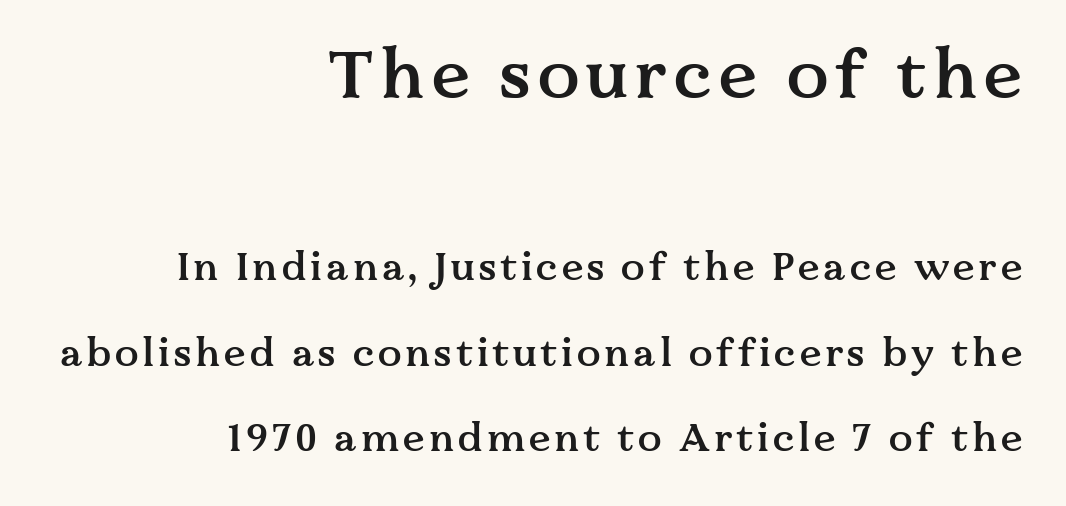
{"serif": "yes", "italic": "no", "bold": "semi", "weight": "semibold", "width": "normal", "stroke_contrast": "medium", "x_height": "medium", "monospaced": "no", "underline": "no", "align": "right", "line_spacing": "loose", "line_spacing_ratio": 2.19, "larger_block": "first", "size_ratio": 1.77, "glyph_px": 69}
